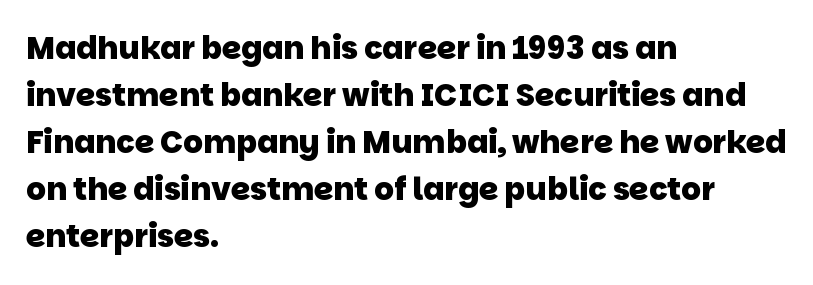
These lines are set flush left with a ragged right edge. Tracking here is standard; glyphs follow each other at the usual distance. Varying glyph widths throughout — classic text-font behaviour. Type without underlining. Heft: maximum for text — a bold. If you measured baseline to baseline, you'd find a middling distance.
